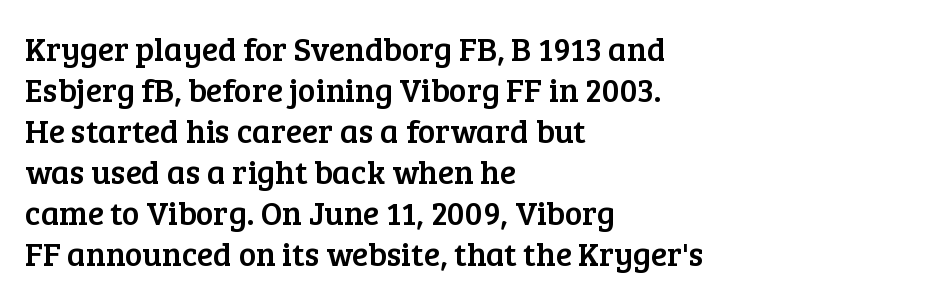
{"serif": "yes", "italic": "no", "width": "normal", "stroke_contrast": "low", "x_height": "medium", "monospaced": "no", "underline": "no", "align": "left", "line_spacing_ratio": 1.24, "letter_spacing": "normal", "letter_spacing_em": 0.0, "glyph_px": 33}
